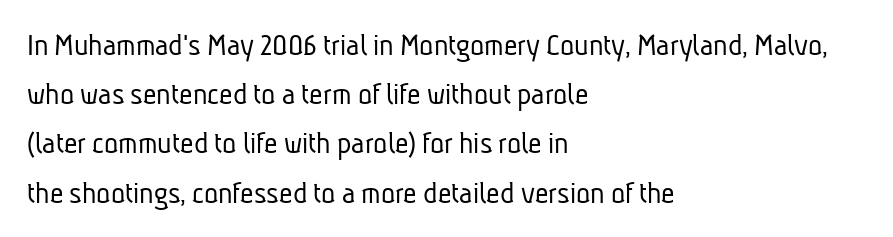
The image shows 33 px light, condensed sans-serif type; set left-aligned, normal line spacing (1.49x), normal letter spacing, not underlined; low stroke contrast and a medium x-height.
